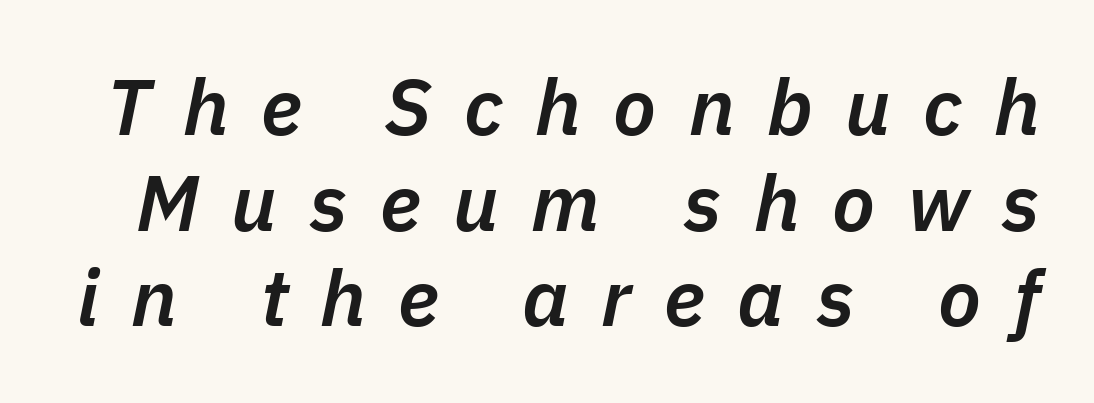
Notice the strokes are somewhat thickened but not fully heavy: this is a semibold. Glance below the letters and you will spot only blank space. Compared with typical body copy, the letter spacing here is much looser. The specimen reads as italic at a glance. The letters advance in unequal steps, a hallmark of proportional type.
